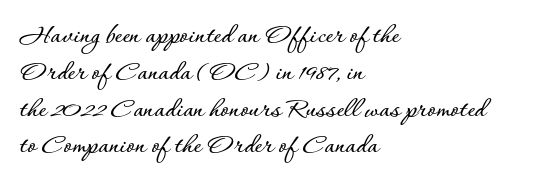
Spacing verdict: proportional, widths tailored to each character. Lines of text with bare space underneath. This sample uses plain, unmodified letter spacing. Is there much room between lines? A standard amount, neither cramped nor airy. In CSS terms this would be text-align: left.
